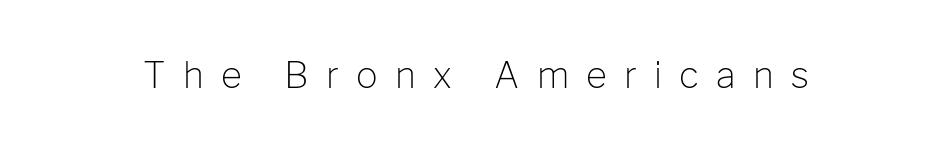
The image shows 36 px light sans-serif type, upright; set unusually wide letter spacing (+0.48 em), not underlined; low stroke contrast and a medium x-height.
